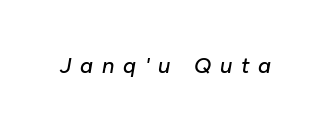
Descender tails drop into unmarked territory. Posture: slanted. Letter spacing: wide.
